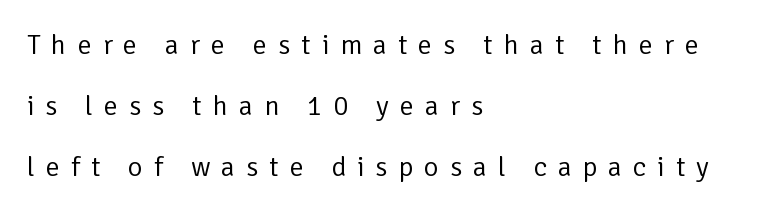
Q: Is the text bold? A: No.
Q: Is the text italic (slanted)? A: No, it is upright.
Q: Is the typeface a serif or a sans-serif typeface? A: Sans-serif.
Q: Is the text underlined? A: No.
Q: How is the paragraph aligned? A: Left-aligned.
Q: Is the spacing between letters normal or unusually wide? A: Unusually wide.
Q: Is the spacing between lines tight, normal or loose? A: Loose.
Q: Width (condensed, normal, or wide)? A: Normal.
Q: Stroke contrast? A: Low.
Q: x-height? A: Medium.
Q: Monospaced? A: No.
